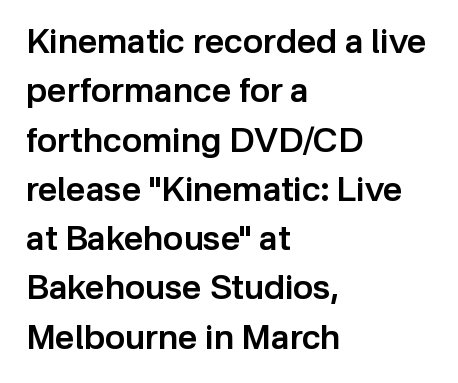
The image shows 34 px semibold sans-serif type, upright; set left-aligned, normal line spacing (1.45x), normal letter spacing, not underlined; low stroke contrast and a medium x-height.
